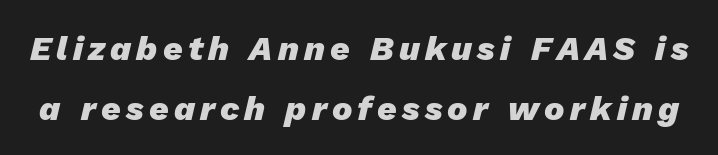
{"italic": "yes", "lean": "right", "slant_degrees": 13, "bold": "yes", "weight": "heavy", "width": "normal", "stroke_contrast": "low", "x_height": "medium", "monospaced": "no", "underline": "no", "line_spacing_ratio": 1.77, "glyph_px": 34}
